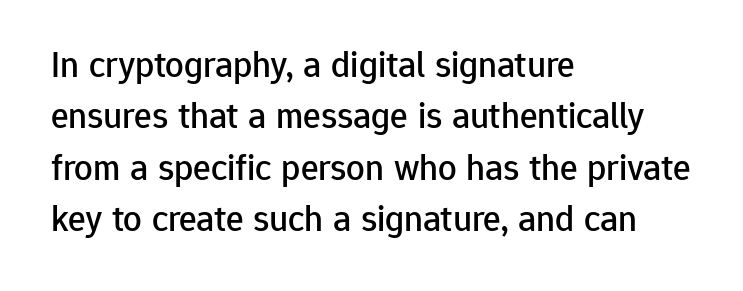
Q: Is the text italic (slanted)? A: No, it is upright.
Q: Is the typeface a serif or a sans-serif typeface? A: Sans-serif.
Q: Is the text underlined? A: No.
Q: How is the paragraph aligned? A: Left-aligned.
Q: Is the spacing between letters normal or unusually wide? A: Normal.
Q: Is the spacing between lines tight, normal or loose? A: Normal.
Q: Width (condensed, normal, or wide)? A: Normal.
Q: Stroke contrast? A: Low.
Q: x-height? A: Medium.
Q: Monospaced? A: No.
